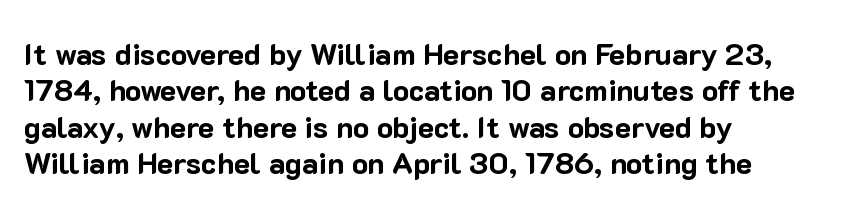
Q: Is the text bold? A: Yes.
Q: Is the text italic (slanted)? A: No, it is upright.
Q: Is the typeface a serif or a sans-serif typeface? A: Sans-serif.
Q: Is the text underlined? A: No.
Q: How is the paragraph aligned? A: Left-aligned.
Q: Is the spacing between letters normal or unusually wide? A: Normal.
Q: Width (condensed, normal, or wide)? A: Normal.
Q: Stroke contrast? A: Low.
Q: x-height? A: Medium.
Q: Monospaced? A: No.
